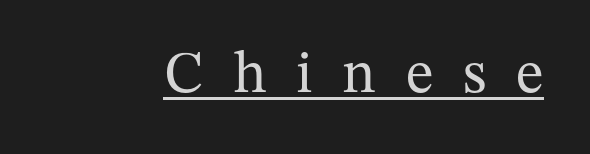
Is the stroke heavy? The answer is a plain regular-or-lighter. Is this a fixed-width face? No — the glyphs have proportional, varying widths. The passage shown is typeset with a serif family. The specimen includes a rule beneath the text block's lines.
